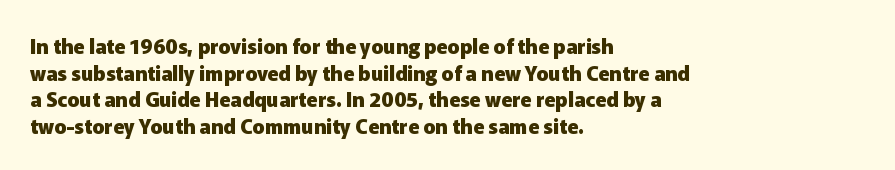
{"italic": "no", "bold": "yes", "underline": "no", "align": "left", "line_spacing": "normal", "line_spacing_ratio": 1.33, "letter_spacing": "normal", "letter_spacing_em": 0.0, "glyph_px": 20}
